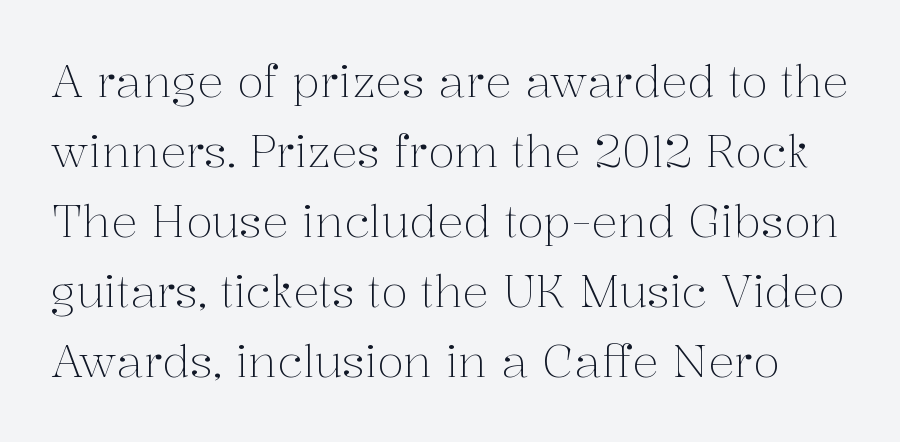
{"serif": "yes", "italic": "no", "bold": "no", "weight": "light", "width": "normal", "stroke_contrast": "medium", "x_height": "medium", "monospaced": "no", "underline": "no", "line_spacing": "normal", "line_spacing_ratio": 1.59, "letter_spacing": "normal", "letter_spacing_em": 0.0, "glyph_px": 44}
